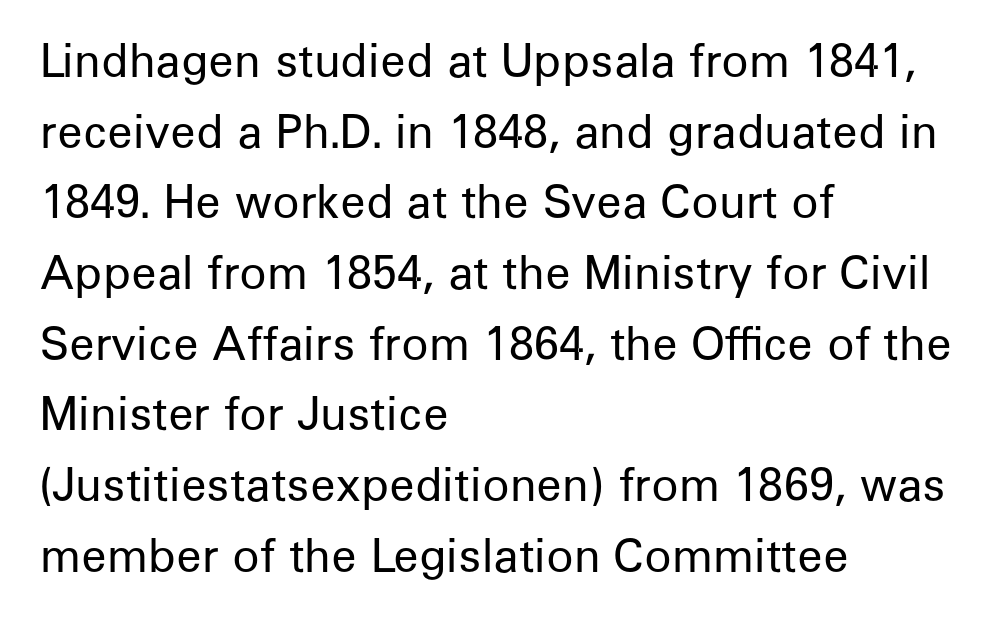
Q: Is the text bold? A: No.
Q: Is the text italic (slanted)? A: No, it is upright.
Q: Is the typeface a serif or a sans-serif typeface? A: Sans-serif.
Q: Is the text underlined? A: No.
Q: How is the paragraph aligned? A: Left-aligned.
Q: Is the spacing between letters normal or unusually wide? A: Normal.
Q: Is the spacing between lines tight, normal or loose? A: Normal.
Q: Width (condensed, normal, or wide)? A: Normal.
Q: Stroke contrast? A: Low.
Q: x-height? A: Medium.
Q: Monospaced? A: No.
